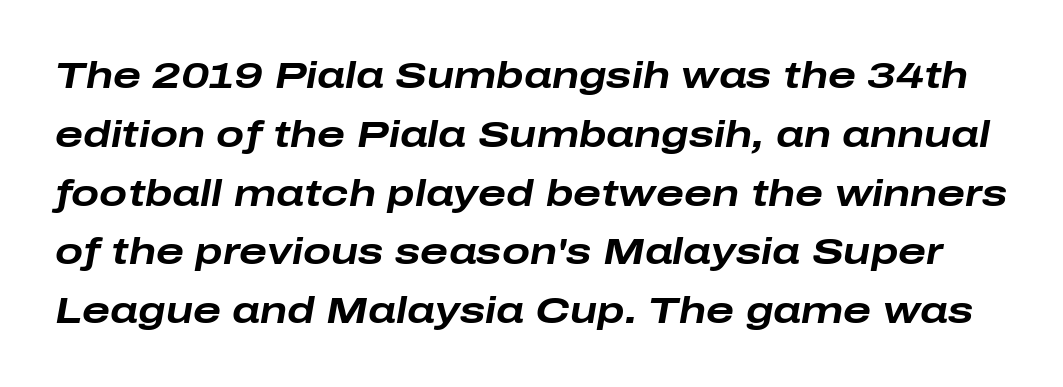
The image shows 37 px bold, wide type, italic (leaning right); set normal line spacing (1.59x), normal letter spacing, not underlined; low stroke contrast and a medium x-height.
